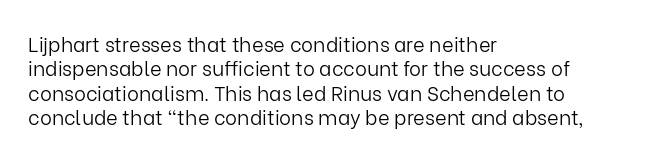
These lines keep a tight, regular rhythm from letter to letter. In CSS terms this would be text-align: left. Weight: in the light-to-regular range. This is roman type, the default non-slanted kind. Decoration check: the copy has no underline.
